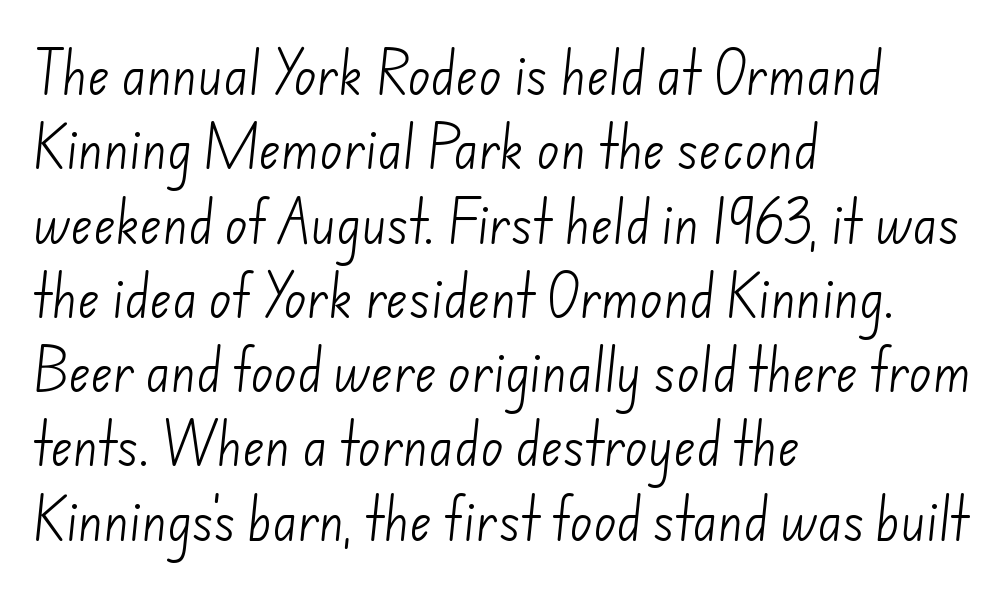
{"serif": "no", "bold": "no", "weight": "light", "width": "normal", "stroke_contrast": "low", "x_height": "small", "monospaced": "no", "underline": "no", "align": "left", "line_spacing": "normal", "line_spacing_ratio": 1.58, "letter_spacing": "normal", "letter_spacing_em": 0.0, "glyph_px": 47}
